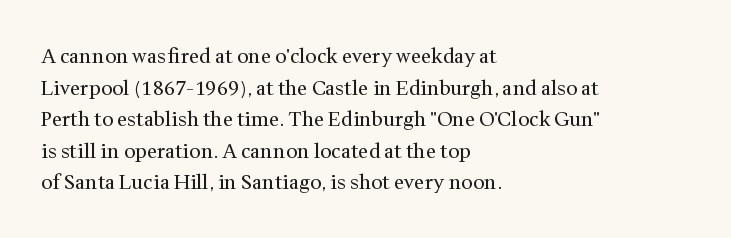
{"italic": "no", "bold": "no", "underline": "no", "align": "left", "line_spacing": "normal", "line_spacing_ratio": 1.58, "letter_spacing": "normal", "letter_spacing_em": 0.0, "glyph_px": 20}
